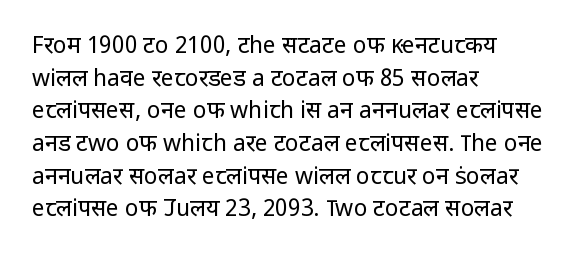
Characters follow at the spacing the type designer built in. The letterforms sit at book weight or below. Rendered with straight, roman letterforms. The rows are spaced the way most documents space them. The strip under each line holds only bare page.
